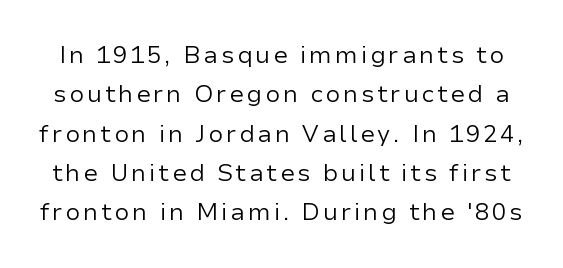
Q: Is the text bold? A: No.
Q: Is the text italic (slanted)? A: No, it is upright.
Q: Is the text underlined? A: No.
Q: Is the spacing between lines tight, normal or loose? A: Normal.
